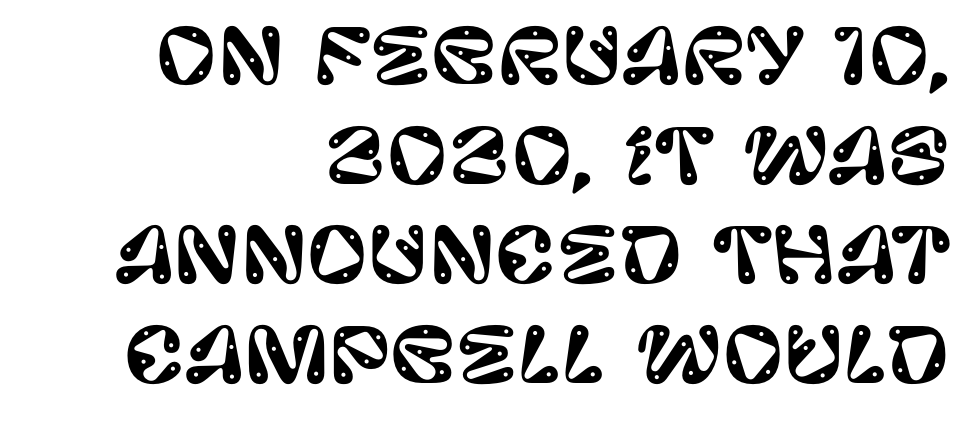
The image shows 75 px sans-serif type; set right-aligned, normal line spacing (1.33x), normal letter spacing, not underlined; low stroke contrast and a large x-height.
